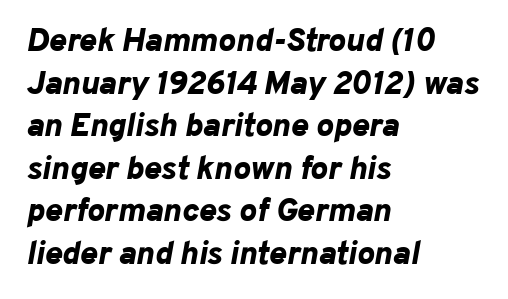
The image shows 33 px bold type, italic (leaning right); set left-aligned, normal line spacing (1.29x), normal letter spacing, not underlined; low stroke contrast and a medium x-height.
